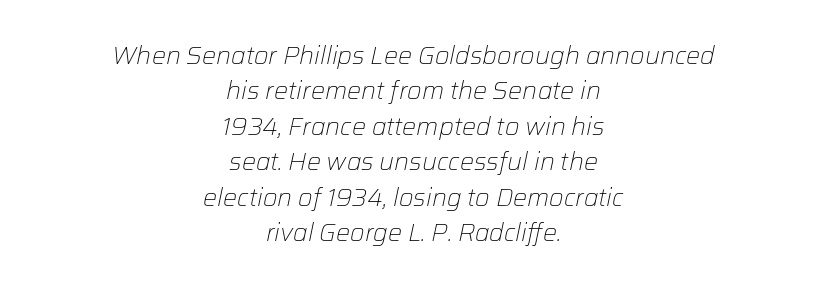
The image shows 25 px text type, italic (leaning right); set centered, normal line spacing (1.42x), normal letter spacing, not underlined.
